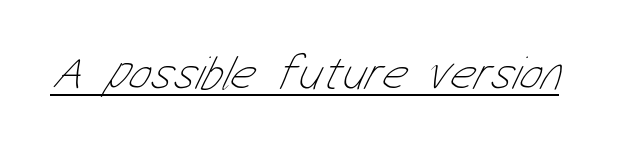
Nobody touched the tracking dial on this one. A continuous stroke trails under the words, as in a hyperlink. The letters advance in unequal steps, a hallmark of proportional type. The strokes carry an ordinary text weight at most.
